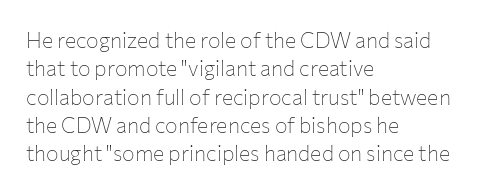
Q: Is the text bold? A: No.
Q: Is the text italic (slanted)? A: No, it is upright.
Q: Is the text underlined? A: No.
Q: How is the paragraph aligned? A: Left-aligned.
Q: Is the spacing between letters normal or unusually wide? A: Normal.
Q: Is the spacing between lines tight, normal or loose? A: Normal.
